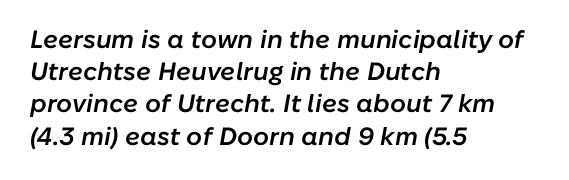
Inter-character spacing is left at the font's built-in metrics. Each glyph is drawn with semibold strokes, heavier than normal yet not fully bold. Does the leading feel generous? No, just average. A typesetter would mark this as italic. Bare-footed words on every line. These lines stack with their left ends in a neat column.
